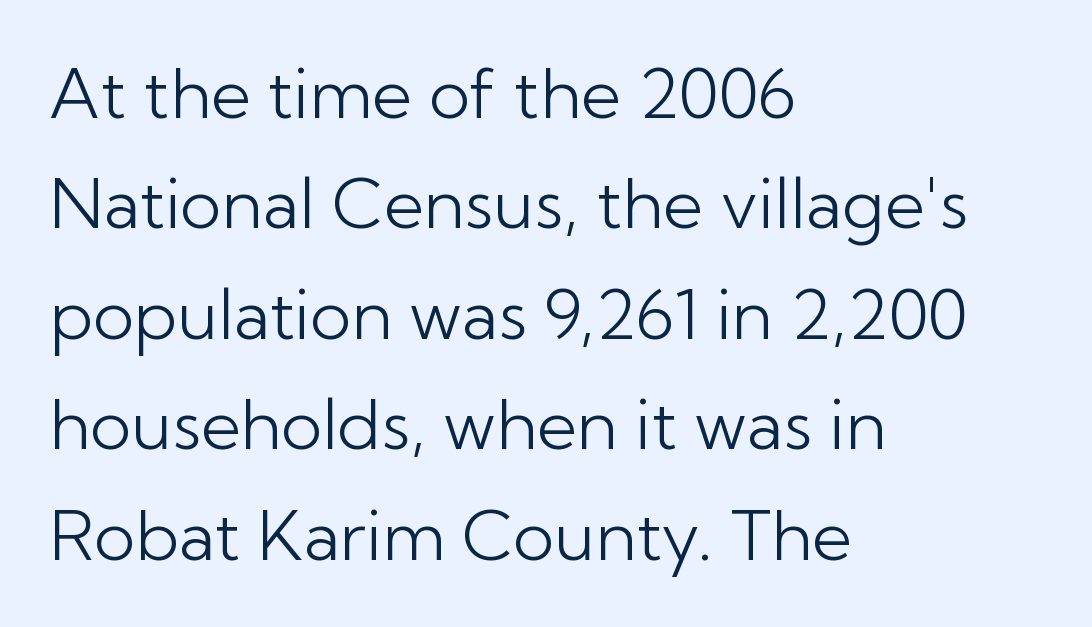
Each line starts at the same left margin while the right side varies. Proportional: the letters do not fall into vertical columns. A typesetter would label this face a sans. The lettering holds an erect, upright posture throughout. The rendering keeps characters at their native spacing. Is the type heavy? It reads as light-to-regular instead.
